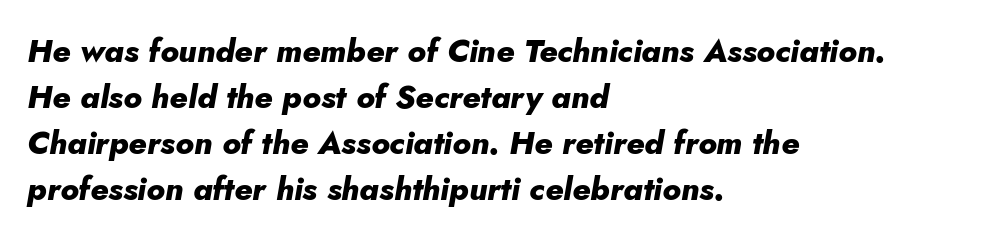
The image shows 32 px heavy type, italic (leaning right); set left-aligned, normal line spacing (1.44x), normal letter spacing, not underlined; low stroke contrast and a small x-height.
